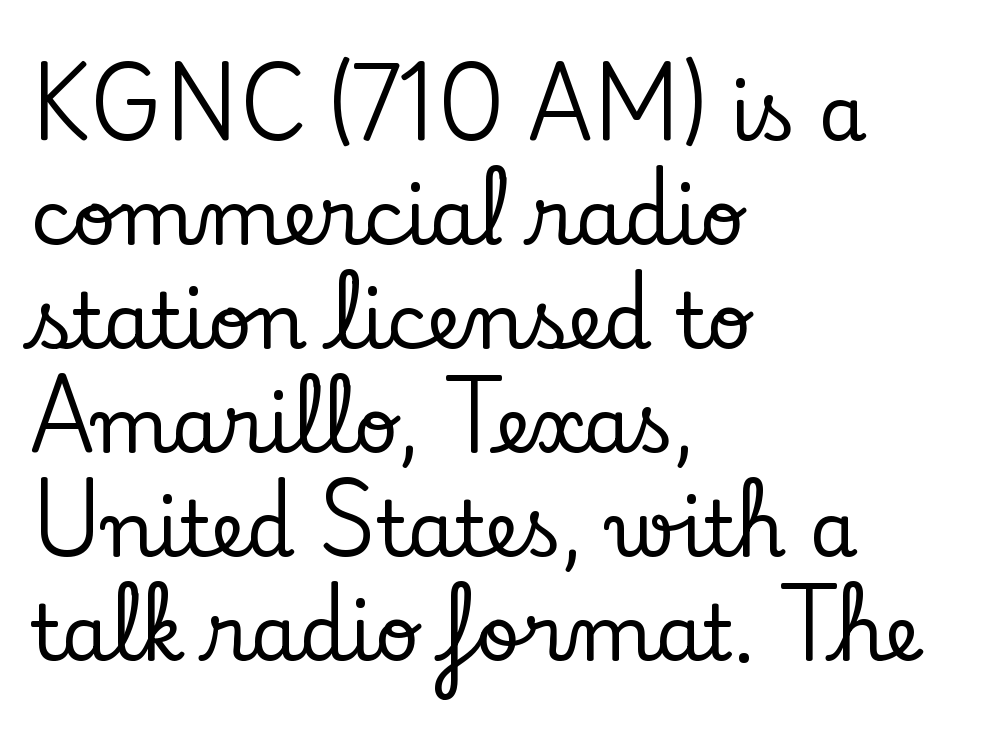
If you drew a ruler down the left edge, every line would touch it. A typesetter would call this leading conventional body-copy spacing. Students, note that the glyphs here touch the page at normal intervals. Do the letters lean? They stand straight.
